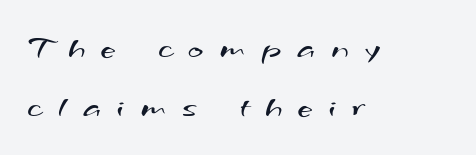
{"serif": "no", "bold": "no", "weight": "regular", "width": "wide", "stroke_contrast": "medium", "x_height": "small", "monospaced": "no", "underline": "no", "align": "left", "line_spacing_ratio": 1.8, "letter_spacing": "wide", "letter_spacing_em": 0.49, "glyph_px": 33}
